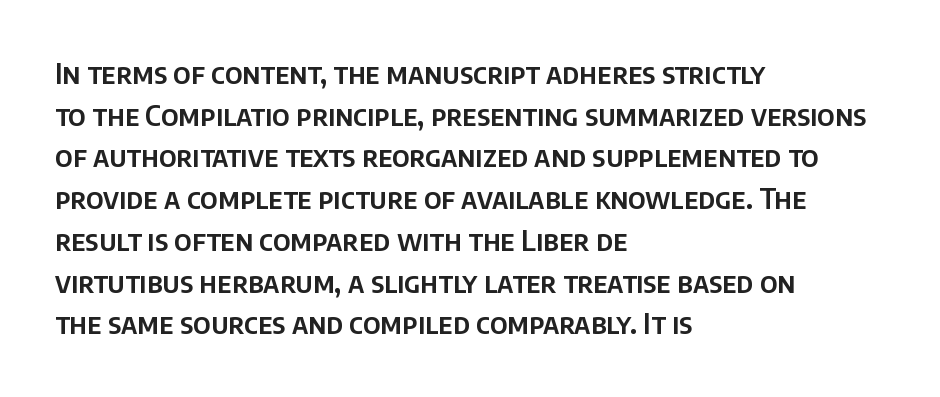
{"serif": "no", "italic": "no", "width": "normal", "stroke_contrast": "low", "x_height": "large", "monospaced": "no", "underline": "no", "align": "left", "line_spacing": "normal", "line_spacing_ratio": 1.49, "letter_spacing": "normal", "letter_spacing_em": 0.0, "glyph_px": 28}
